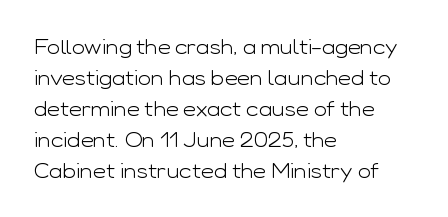
Q: Is the text bold? A: No.
Q: Is the text italic (slanted)? A: No, it is upright.
Q: Is the text underlined? A: No.
Q: How is the paragraph aligned? A: Left-aligned.
Q: Is the spacing between letters normal or unusually wide? A: Normal.
Q: Is the spacing between lines tight, normal or loose? A: Normal.
